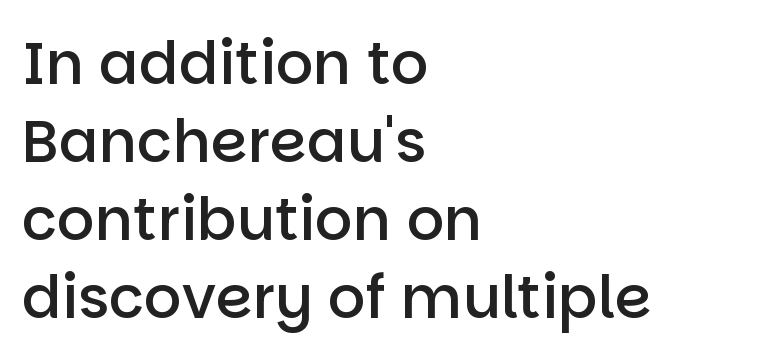
Q: Is the text bold? A: Semi-bold.
Q: Is the text italic (slanted)? A: No, it is upright.
Q: Is the typeface a serif or a sans-serif typeface? A: Sans-serif.
Q: Is the text underlined? A: No.
Q: How is the paragraph aligned? A: Left-aligned.
Q: Is the spacing between letters normal or unusually wide? A: Normal.
Q: Is the spacing between lines tight, normal or loose? A: Normal.
Q: Width (condensed, normal, or wide)? A: Normal.
Q: Stroke contrast? A: Low.
Q: x-height? A: Large.
Q: Monospaced? A: No.
